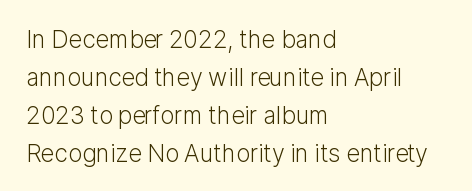
{"italic": "no", "bold": "no", "underline": "no", "align": "left", "line_spacing": "normal", "line_spacing_ratio": 1.58, "letter_spacing": "normal", "letter_spacing_em": 0.0, "glyph_px": 24}
